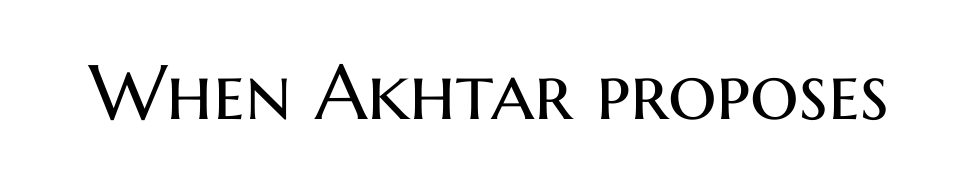
{"serif": "no", "italic": "no", "bold": "no", "weight": "regular", "width": "normal", "stroke_contrast": "medium", "x_height": "medium", "monospaced": "no", "underline": "no", "letter_spacing": "normal", "letter_spacing_em": 0.0, "glyph_px": 77}
